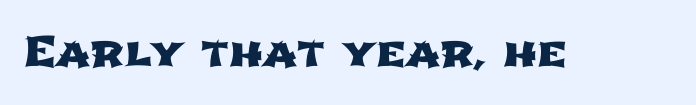
{"serif": "no", "width": "wide", "stroke_contrast": "low", "x_height": "medium", "monospaced": "no", "underline": "no", "letter_spacing": "normal", "letter_spacing_em": 0.0, "glyph_px": 42}
